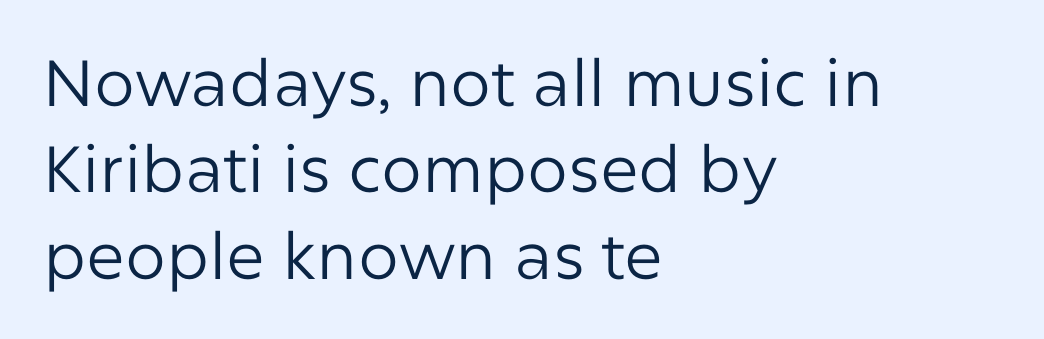
Weight class: somewhere from thin through regular. Tracking value appears to be zero — textbook default spacing. Caption: multi-line text, flush left, ragged right. Characters remain perfectly vertical along every line. Horizontal bands of white between lines are of average thickness.
